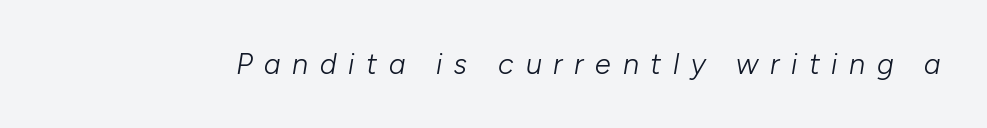
The image shows 29 px light type, italic (leaning right); set unusually wide letter spacing (+0.4 em), not underlined; low stroke contrast and a medium x-height.
